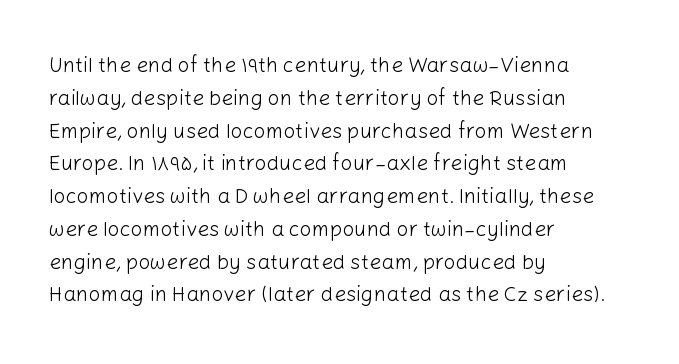
{"italic": "no", "bold": "no", "underline": "no", "align": "left", "line_spacing": "normal", "line_spacing_ratio": 1.56, "letter_spacing": "normal", "letter_spacing_em": 0.0, "glyph_px": 21}
